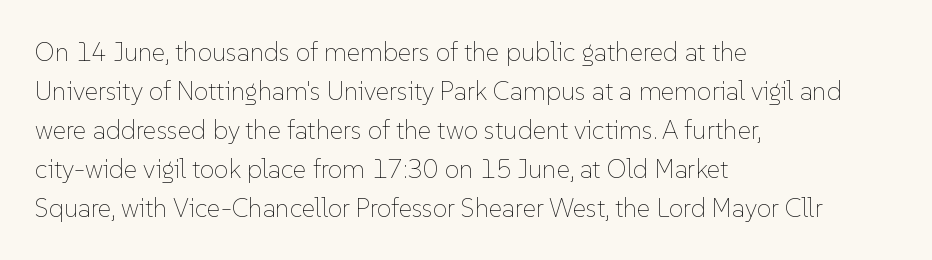
Each new line begins a customary step beneath the previous one. Students, note that the glyphs here touch the page at normal intervals. Letters rest on an invisible, unmarked baseline. Posture: upright roman.
